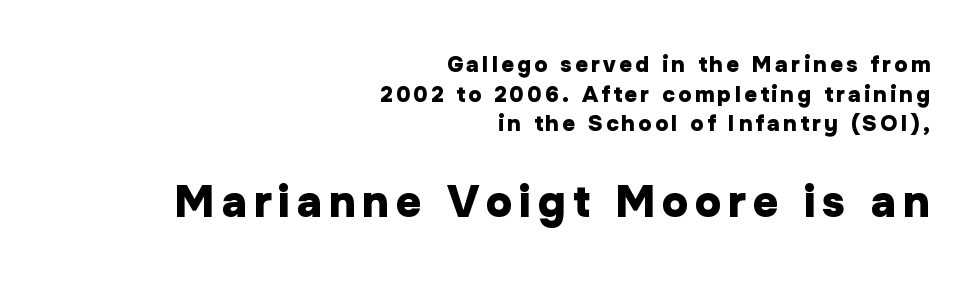
The image shows 44 px heavy sans-serif type, upright; set right-aligned, normal line spacing (1.35x), not underlined; the second (bottom) block is 2.0x larger; low stroke contrast and a medium x-height.
